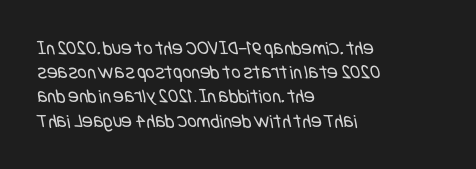
The image shows 20 px text type; set left-aligned, line spacing 1.21x, normal letter spacing, not underlined.
